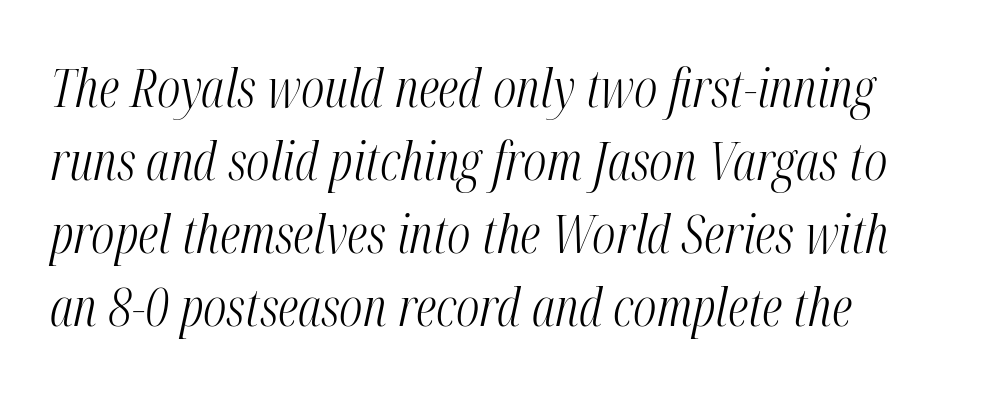
These lines are rendered in a variable-pitch font. No heavy texture on the line: the type isn't bold. This is oblique type, the kind used for emphasis or titles. Each row of text sits above clean, open space.
